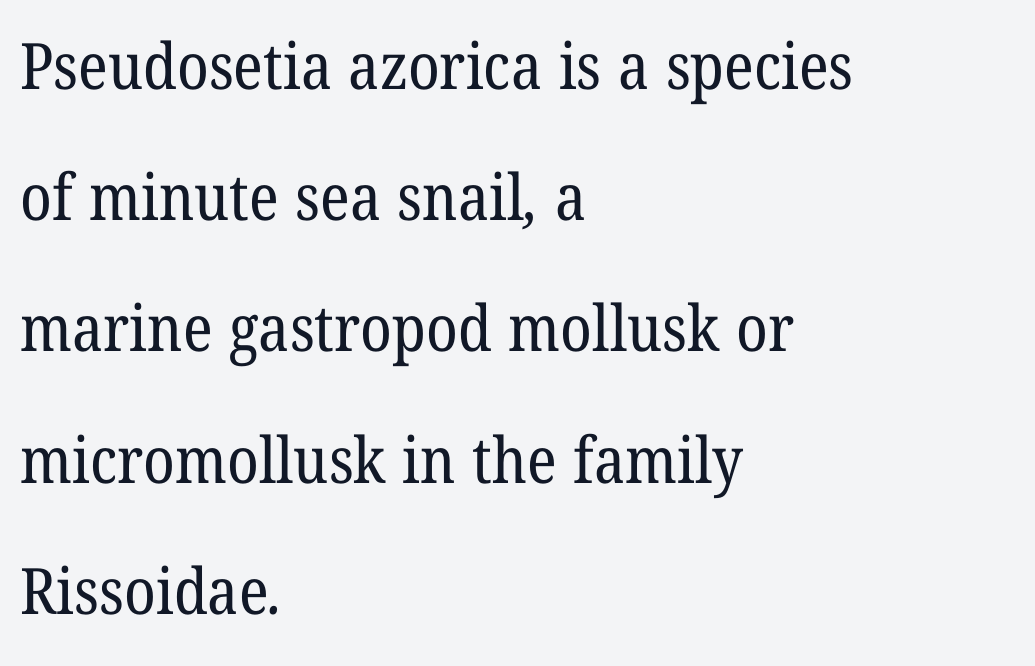
You could call the tracking neutral — neither tight nor loose. No letter is thick-stroked: the sample isn't bold. These lines stack with their left ends in a neat column. Proportional: the letters do not fall into vertical columns. The passage shown is not underscored anywhere.
